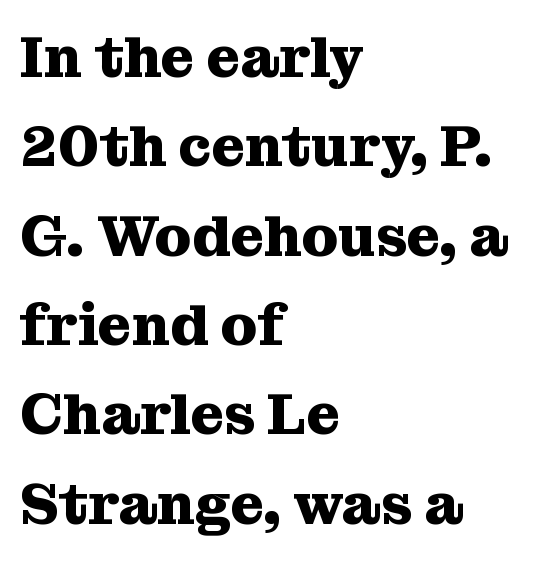
Q: Is the text bold? A: Yes.
Q: Is the text italic (slanted)? A: No, it is upright.
Q: Is the typeface a serif or a sans-serif typeface? A: Serif.
Q: Is the text underlined? A: No.
Q: How is the paragraph aligned? A: Left-aligned.
Q: Is the spacing between letters normal or unusually wide? A: Normal.
Q: Is the spacing between lines tight, normal or loose? A: Normal.
Q: Width (condensed, normal, or wide)? A: Normal.
Q: Stroke contrast? A: Medium.
Q: x-height? A: Medium.
Q: Monospaced? A: No.
